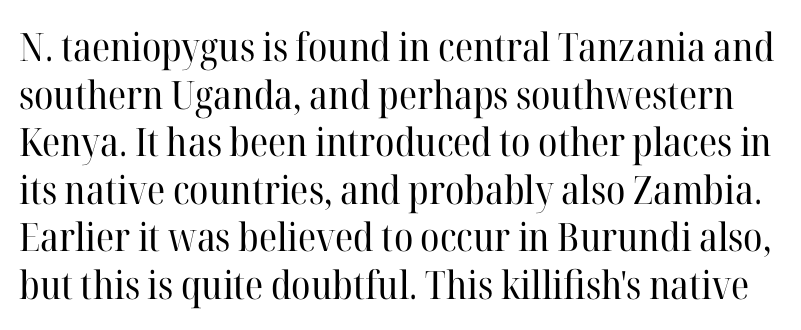
The image shows 39 px regular-weight serif type, upright; set line spacing 1.22x, normal letter spacing, not underlined; high stroke contrast and a medium x-height.
